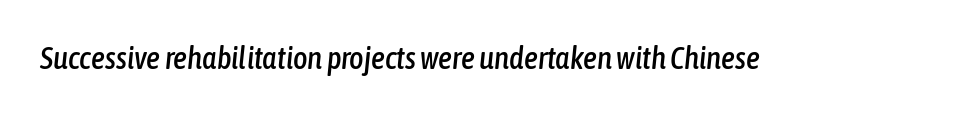
Does extra space separate the letters? No, they use regular spacing. A typesetter would call this proportional, since set widths differ per character. Rendered with sloped, italic letterforms. The space beneath each line is pristine and unruled.
